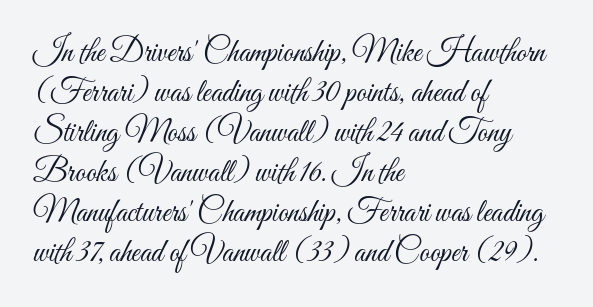
The image shows 32 px light, condensed type; set left-aligned, normal line spacing (1.25x), normal letter spacing, not underlined; medium stroke contrast and a small x-height.
